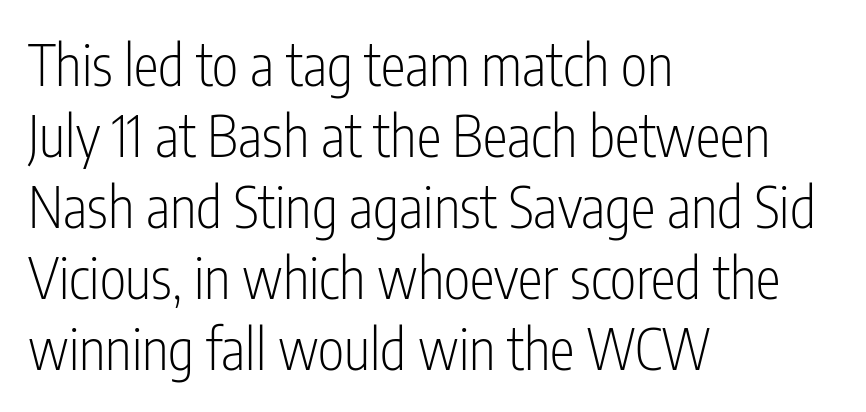
Q: Is the text bold? A: No.
Q: Is the text italic (slanted)? A: No, it is upright.
Q: Is the typeface a serif or a sans-serif typeface? A: Sans-serif.
Q: Is the text underlined? A: No.
Q: How is the paragraph aligned? A: Left-aligned.
Q: Is the spacing between letters normal or unusually wide? A: Normal.
Q: Is the spacing between lines tight, normal or loose? A: Normal.
Q: Width (condensed, normal, or wide)? A: Condensed.
Q: Stroke contrast? A: Low.
Q: x-height? A: Medium.
Q: Monospaced? A: No.
